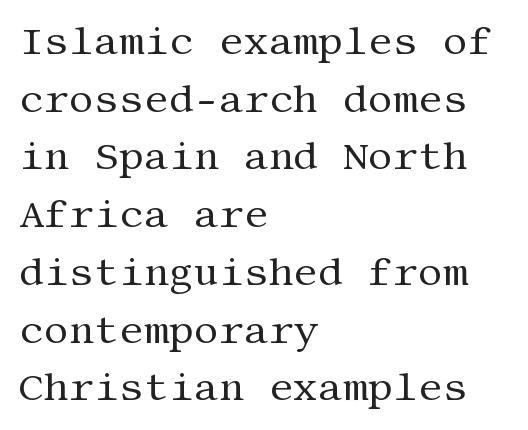
{"serif": "yes", "italic": "no", "bold": "no", "weight": "regular", "width": "normal", "stroke_contrast": "medium", "x_height": "large", "underline": "no", "align": "left", "line_spacing": "normal", "line_spacing_ratio": 1.48, "letter_spacing": "normal", "letter_spacing_em": 0.0, "glyph_px": 39}
